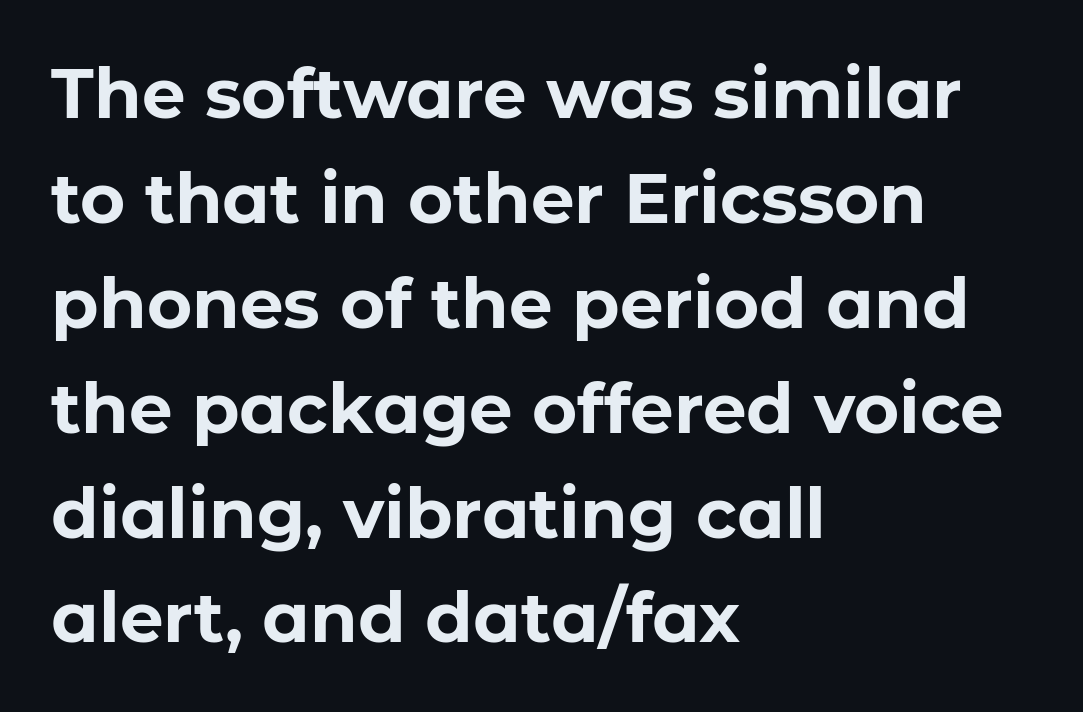
This is the regular roman posture of the typeface. The letters carry no serifs — their stems end cleanly without finishing strokes. Alignment: flush left. Descenders are the only things crossing below the line.
